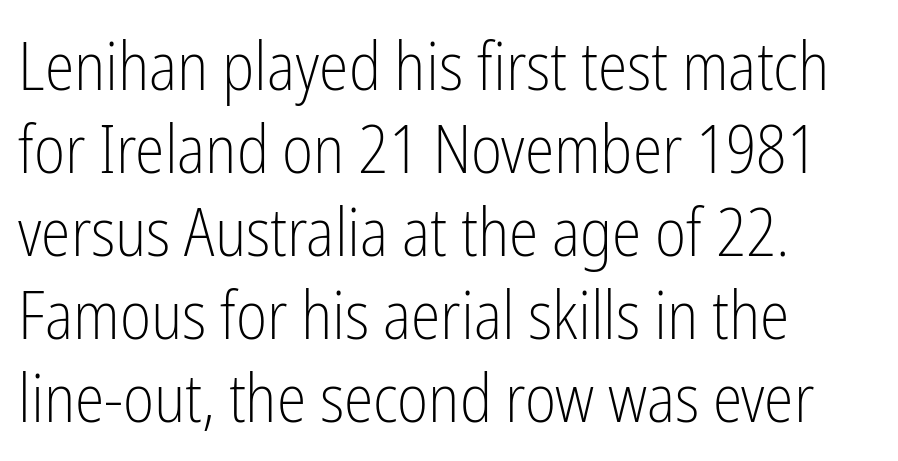
The image shows 67 px light, condensed sans-serif type, upright; set left-aligned, line spacing 1.24x, normal letter spacing, not underlined; low stroke contrast and a medium x-height.
